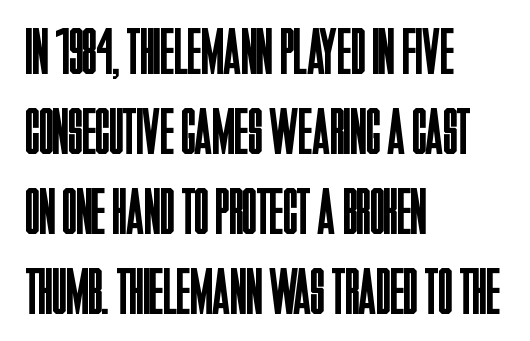
{"serif": "no", "italic": "no", "bold": "no", "weight": "regular", "width": "condensed", "stroke_contrast": "low", "x_height": "large", "monospaced": "no", "underline": "no", "align": "left", "line_spacing_ratio": 1.23, "letter_spacing": "normal", "letter_spacing_em": 0.0, "glyph_px": 65}
